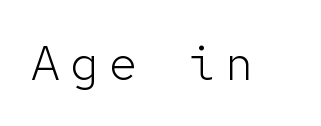
The face used here is rendered with a markedly widened letterfit. Is this a heavy cut? Hardly; it is regular or lighter. A bare baseline throughout the passage. Note the uniform advance width — an 'i' takes as much space as an 'm'.
